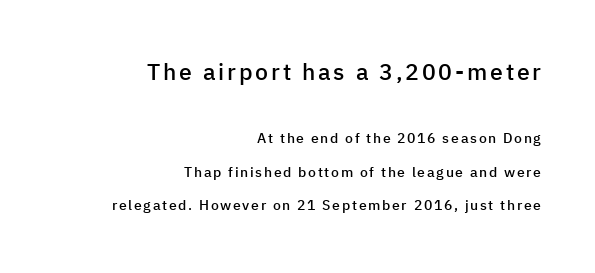
One glance says open: line gaps are wider than usual. Bare-footed words on every line. The rendering anchors every line to the right-hand side. Strokes here are thickened, but only to semibold level.
